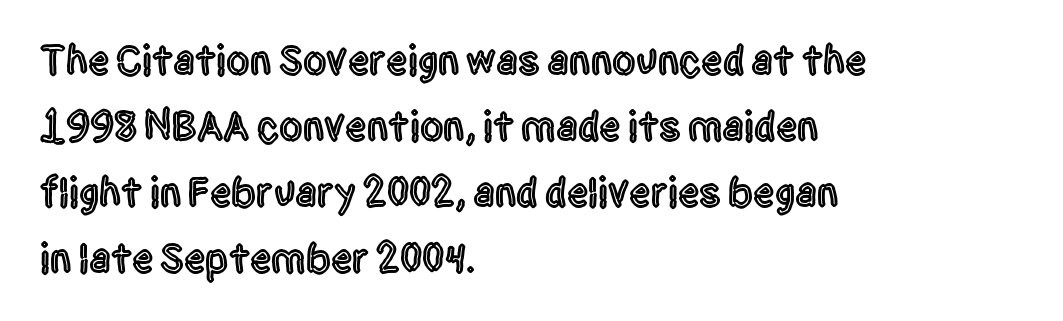
Q: Is the text italic (slanted)? A: No, it is upright.
Q: Is the typeface a serif or a sans-serif typeface? A: Sans-serif.
Q: Is the text underlined? A: No.
Q: How is the paragraph aligned? A: Left-aligned.
Q: Is the spacing between letters normal or unusually wide? A: Normal.
Q: Is the spacing between lines tight, normal or loose? A: Normal.
Q: Width (condensed, normal, or wide)? A: Condensed.
Q: x-height? A: Large.
Q: Monospaced? A: No.
